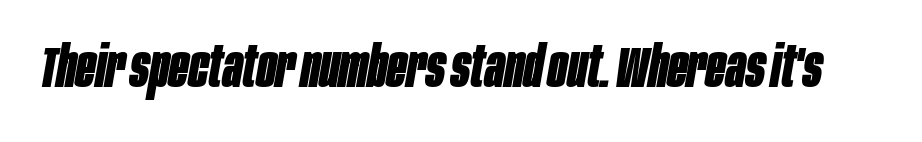
{"italic": "yes", "lean": "right", "slant_degrees": 10, "bold": "yes", "weight": "bold", "width": "condensed", "stroke_contrast": "low", "x_height": "large", "monospaced": "no", "underline": "no", "letter_spacing": "normal", "letter_spacing_em": 0.0, "glyph_px": 57}
